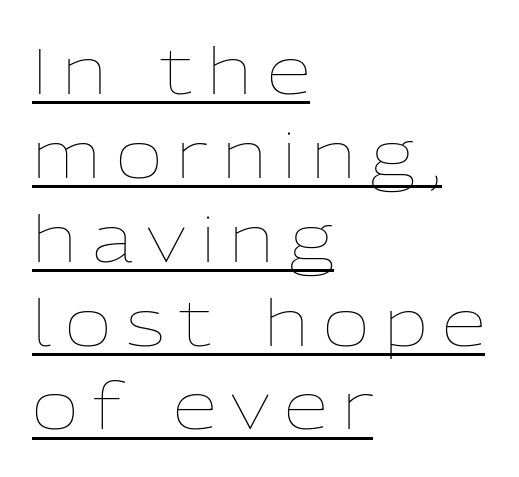
Q: Is the text bold? A: No.
Q: Is the text italic (slanted)? A: No, it is upright.
Q: Is the text underlined? A: Yes.
Q: How is the paragraph aligned? A: Left-aligned.
Q: Is the spacing between letters normal or unusually wide? A: Unusually wide.
Q: Is the spacing between lines tight, normal or loose? A: Normal.
Q: Width (condensed, normal, or wide)? A: Normal.
Q: Stroke contrast? A: Low.
Q: x-height? A: Medium.
Q: Monospaced? A: No.
